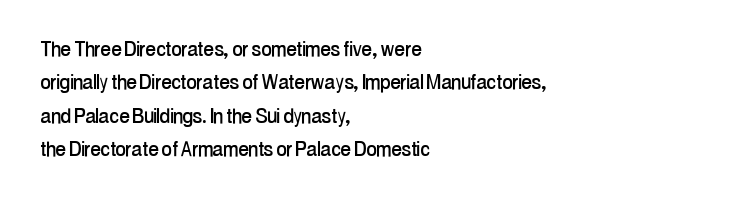
The image shows 25 px text type, upright; set left-aligned, normal line spacing (1.34x), normal letter spacing, not underlined.
